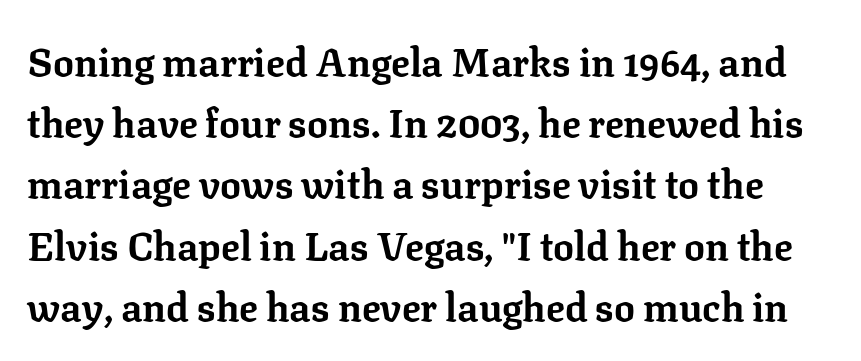
{"serif": "yes", "italic": "no", "bold": "yes", "weight": "bold", "width": "normal", "stroke_contrast": "low", "x_height": "medium", "monospaced": "no", "underline": "no", "line_spacing": "normal", "line_spacing_ratio": 1.57, "letter_spacing": "normal", "letter_spacing_em": 0.0, "glyph_px": 39}
